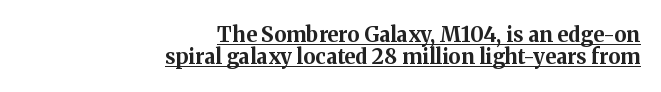
What's the leading like? Squeezed, with rows nearly overlapping. The paragraph shown leans on its right margin. Caption: lettering with a line underneath. A roman cut, with each character standing at attention. What stands out about the letter spacing? Nothing — it is the standard amount. You'd pick this weight for a headline — it's a proper bold.
